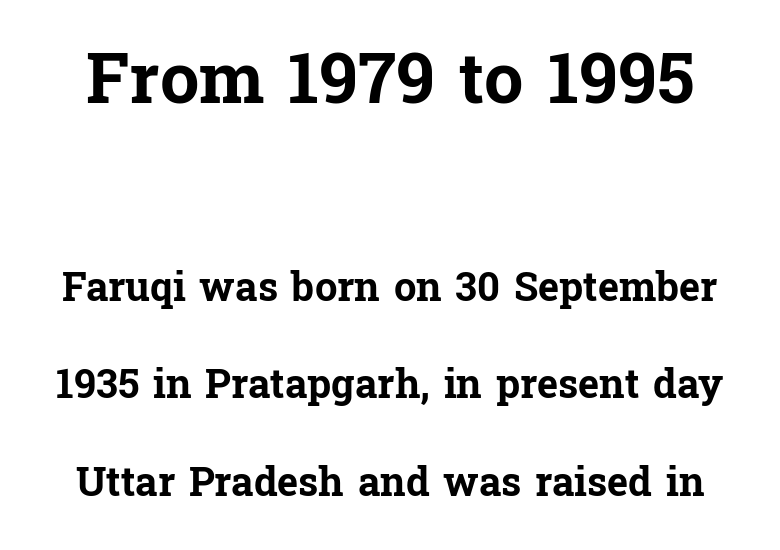
Q: Is the text bold? A: Yes.
Q: Is the text italic (slanted)? A: No, it is upright.
Q: Is the typeface a serif or a sans-serif typeface? A: Serif.
Q: Is the text underlined? A: No.
Q: Is the spacing between letters normal or unusually wide? A: Normal.
Q: Is the spacing between lines tight, normal or loose? A: Loose.
Q: Which block of text is set in a larger size, the first (top) or the second (bottom)? A: The first (top) one.
Q: Width (condensed, normal, or wide)? A: Normal.
Q: Stroke contrast? A: Low.
Q: x-height? A: Medium.
Q: Monospaced? A: No.
